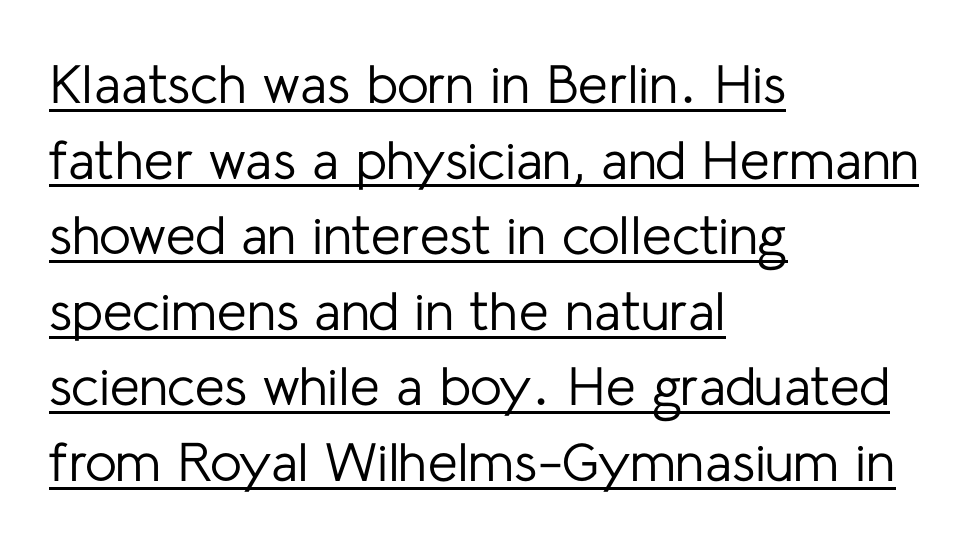
The image shows 54 px regular-weight sans-serif type, upright; set left-aligned, normal line spacing (1.4x), normal letter spacing, underlined; low stroke contrast and a medium x-height.
